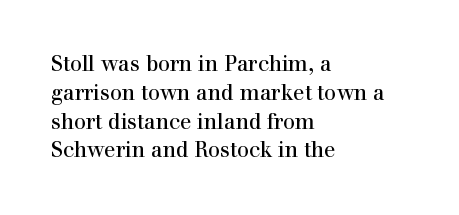
The image shows 21 px text type, upright; set left-aligned, normal line spacing (1.37x), normal letter spacing, not underlined.
